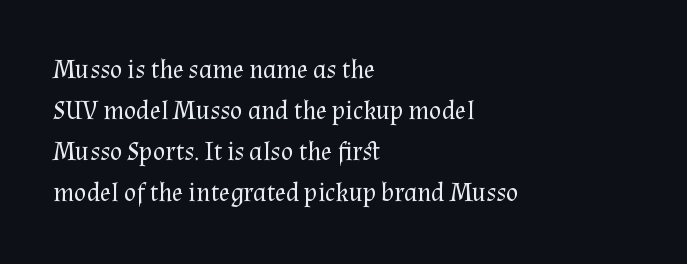
{"italic": "no", "bold": "no", "underline": "no", "align": "left", "line_spacing": "normal", "line_spacing_ratio": 1.58, "letter_spacing": "normal", "letter_spacing_em": 0.0, "glyph_px": 26}
